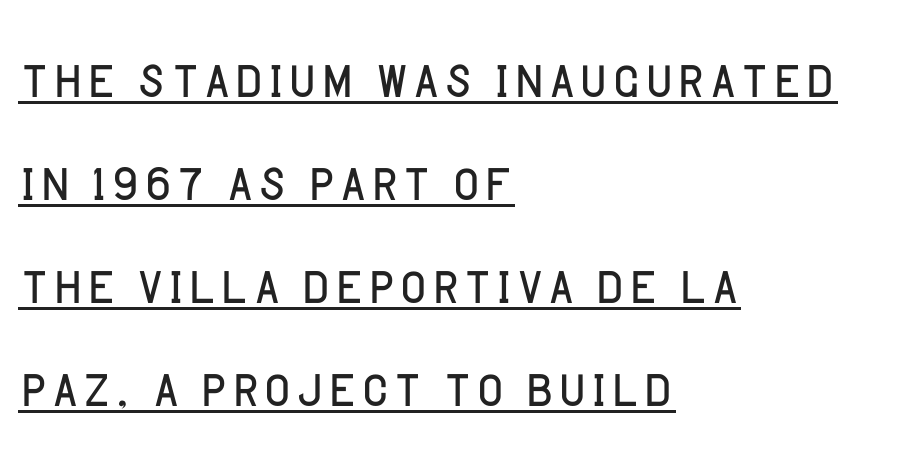
Is the stroke heavy? The answer is a plain regular-or-lighter. Each word holds together tightly as a unit, with standard inter-letter gaps. The string is rendered with underlining switched on. The axis of the letterforms is exactly vertical. Evenly set lines give the paragraph a standard silhouette.
